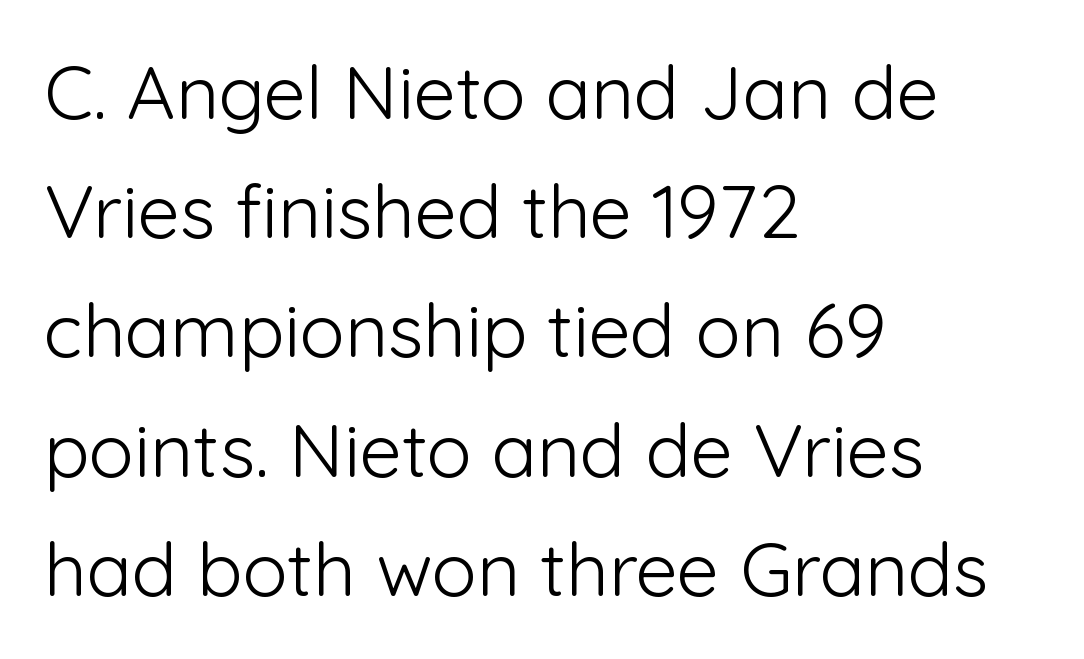
Q: Is the text bold? A: No.
Q: Is the text italic (slanted)? A: No, it is upright.
Q: Is the typeface a serif or a sans-serif typeface? A: Sans-serif.
Q: Is the text underlined? A: No.
Q: How is the paragraph aligned? A: Left-aligned.
Q: Is the spacing between letters normal or unusually wide? A: Normal.
Q: Is the spacing between lines tight, normal or loose? A: Normal.
Q: Width (condensed, normal, or wide)? A: Normal.
Q: Stroke contrast? A: Low.
Q: x-height? A: Medium.
Q: Monospaced? A: No.
